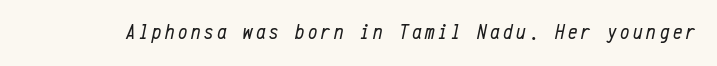
{"italic": "yes", "lean": "right", "slant_degrees": 12, "bold": "no", "underline": "no", "glyph_px": 21}
